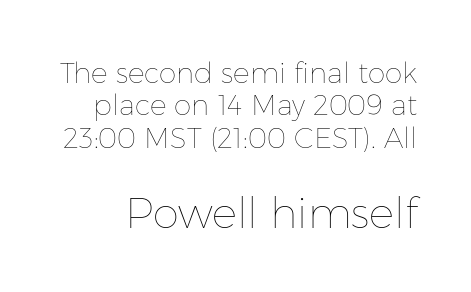
Q: Is the text bold? A: No.
Q: Is the text italic (slanted)? A: No, it is upright.
Q: Is the text underlined? A: No.
Q: Is the spacing between letters normal or unusually wide? A: Normal.
Q: Which block of text is set in a larger size, the first (top) or the second (bottom)? A: The second (bottom) one.
Q: Width (condensed, normal, or wide)? A: Normal.
Q: Stroke contrast? A: Low.
Q: x-height? A: Medium.
Q: Monospaced? A: No.
